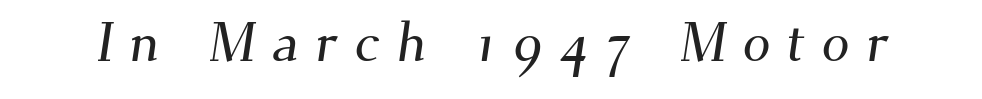
{"serif": "yes", "width": "normal", "stroke_contrast": "medium", "x_height": "small", "monospaced": "no", "underline": "no", "letter_spacing": "wide", "letter_spacing_em": 0.29, "glyph_px": 56}
